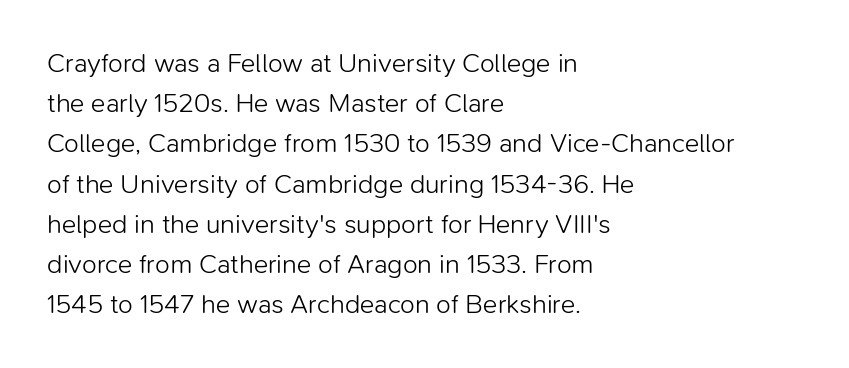
The image shows 27 px text type, upright; set left-aligned, normal line spacing (1.49x), normal letter spacing, not underlined.
